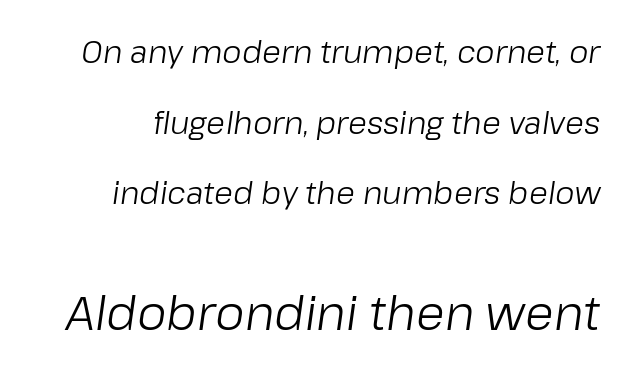
{"italic": "yes", "lean": "right", "slant_degrees": 8, "bold": "no", "weight": "light", "width": "normal", "stroke_contrast": "low", "x_height": "medium", "monospaced": "no", "underline": "no", "line_spacing": "loose", "line_spacing_ratio": 2.28, "letter_spacing": "normal", "letter_spacing_em": 0.0, "larger_block": "second", "size_ratio": 1.52, "glyph_px": 47}
